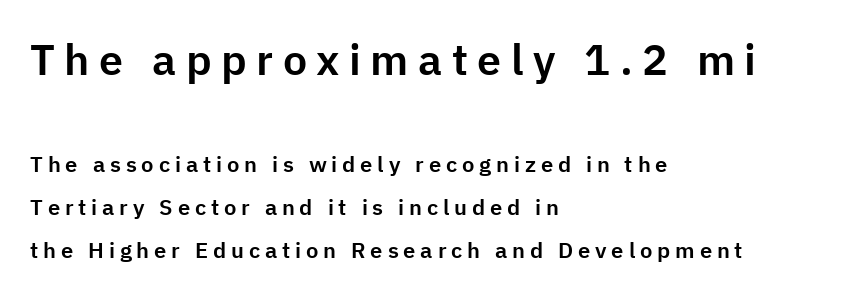
The image shows 43 px sans-serif type, upright; set left-aligned, loose line spacing (1.96x), unusually wide letter spacing (+0.22 em), not underlined; the first (top) block is 1.95x larger; low stroke contrast and a medium x-height.
